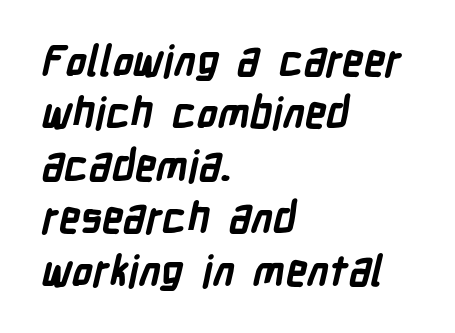
The typesetter chose a ragged-right arrangement here. Quick note: underline off. Plenty of ink on the page — the face is bold. Check where the strokes stop: nothing finishes them off — pure sans.
